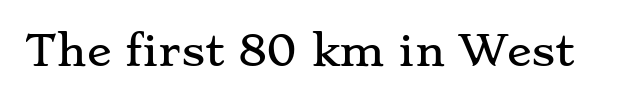
The image shows 41 px wide serif type, upright; set normal letter spacing, not underlined; low stroke contrast and a small x-height.
